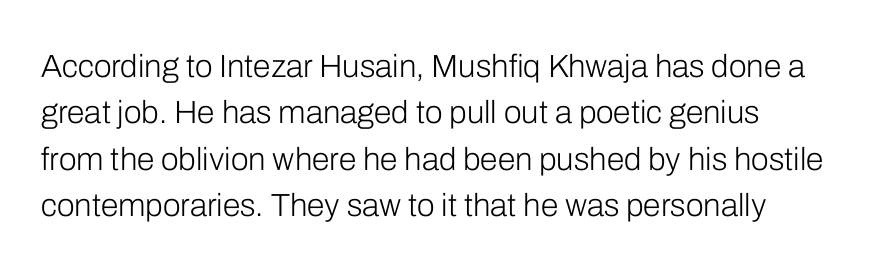
Q: Is the text bold? A: No.
Q: Is the text italic (slanted)? A: No, it is upright.
Q: Is the typeface a serif or a sans-serif typeface? A: Sans-serif.
Q: Is the text underlined? A: No.
Q: How is the paragraph aligned? A: Left-aligned.
Q: Is the spacing between letters normal or unusually wide? A: Normal.
Q: Is the spacing between lines tight, normal or loose? A: Normal.
Q: Width (condensed, normal, or wide)? A: Normal.
Q: Stroke contrast? A: Low.
Q: x-height? A: Medium.
Q: Monospaced? A: No.
